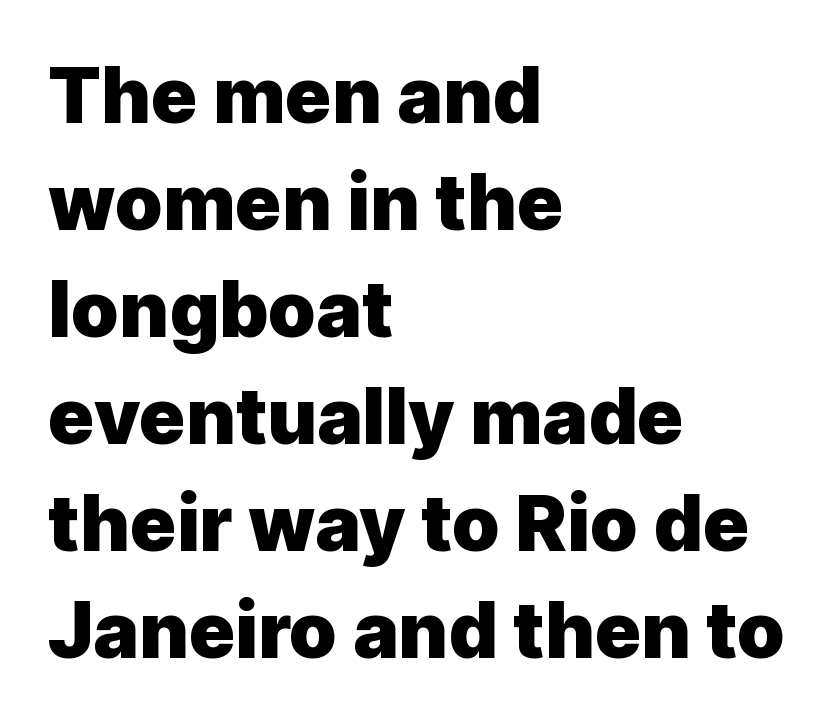
The text block is weighted toward the left margin, trailing off unevenly rightward. Students, note that the glyphs here touch the page at normal intervals. The text was rendered using a sans face with plain stroke endings. These lines carry a lot of weight — the face is fully bold. Posture: upright roman. These lines are rendered in a variable-pitch font.
